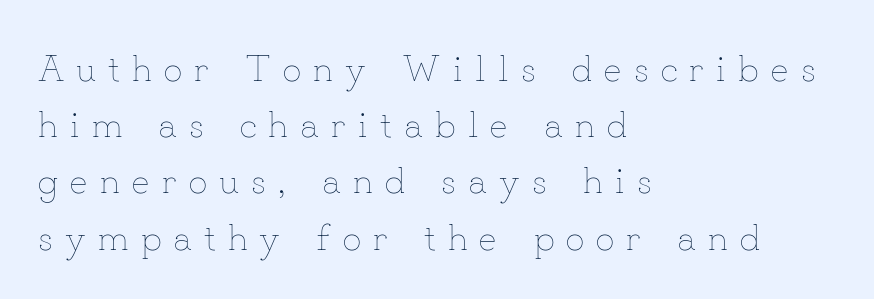
The image shows 37 px thin type, upright; set left-aligned, normal line spacing (1.52x), unusually wide letter spacing (+0.33 em), not underlined; low stroke contrast and a small x-height.
